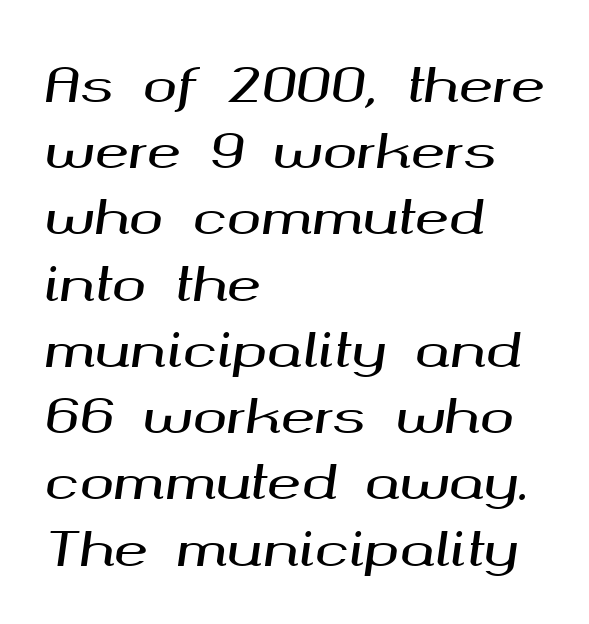
The image shows 46 px wide type, italic (leaning right); set left-aligned, normal line spacing (1.44x), normal letter spacing, not underlined; medium stroke contrast and a medium x-height.
